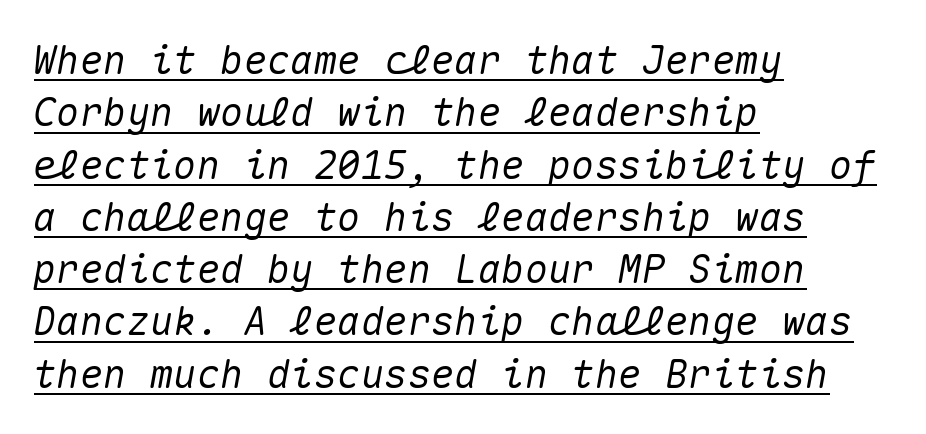
The tracking reads as untouched default to a designer's eye. Is there an underline? Yes — a line sits under the letters. Quick note: interline space is typical. Emphasis-style slanted type is in use.
